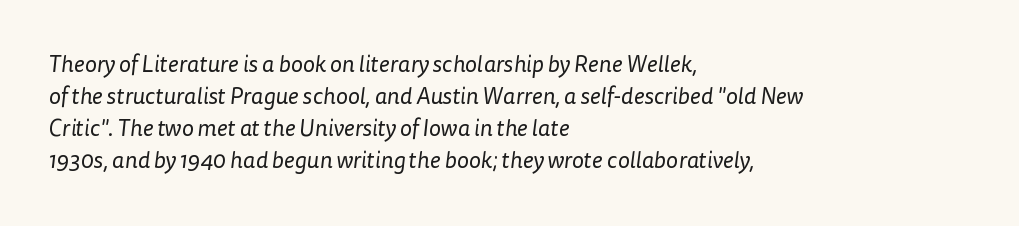
The typesetter chose a ragged-right arrangement here. Compared with typical paragraphs, the rows here are spaced about the same. Look at the tracking — it's just the regular setting, nothing added. The space beneath each line is pristine and unruled. Caption: face not bold, strokes unweighted.
